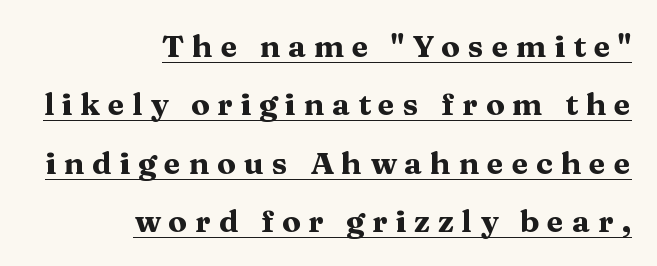
The image shows 31 px heavy, wide serif type, upright; set right-aligned, line spacing 1.88x, unusually wide letter spacing (+0.25 em), underlined; medium stroke contrast and a medium x-height.
